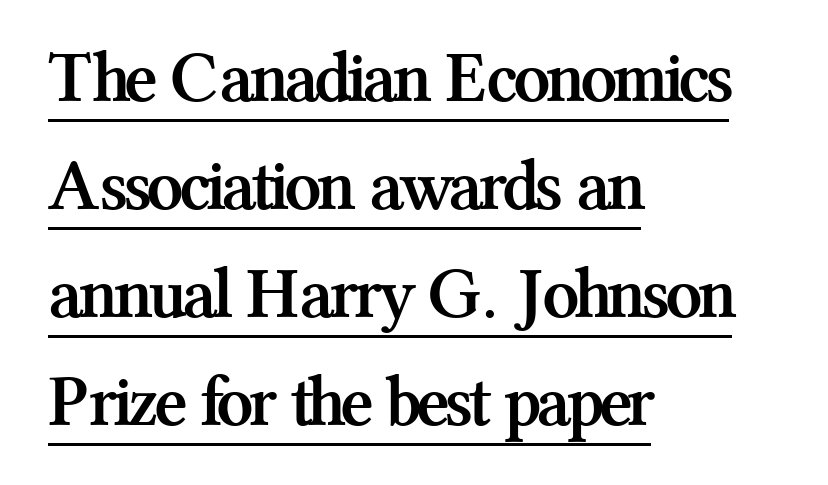
The image shows 73 px semibold serif type, upright; set left-aligned, normal line spacing (1.48x), normal letter spacing, underlined; medium stroke contrast and a medium x-height.
